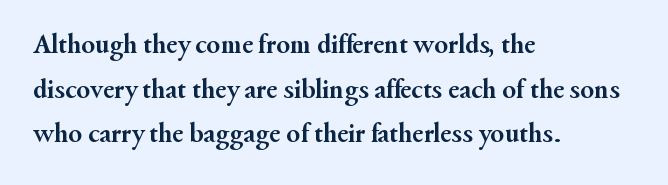
This sample has the flowing, uneven cadence of proportional lettering. Plain, unruled lines of type. The text block is weighted toward the left margin, trailing off unevenly rightward. Horizontal bands of white between lines are of average thickness. Look at the bottom of the vertical strokes: they flare into serifs here. The glyphs have the mass of a bold cut.
